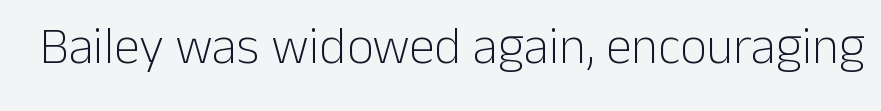
A bare baseline throughout the passage. No heavy texture on the line: the type isn't bold. The axis of the letterforms is exactly vertical. Is this a sans? Yes — the strokes have no serifs.
